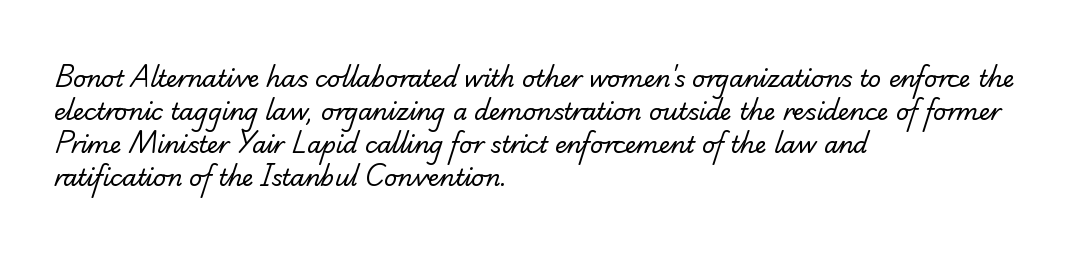
{"bold": "no", "underline": "no", "align": "left", "line_spacing": "normal", "line_spacing_ratio": 1.44, "letter_spacing": "normal", "letter_spacing_em": 0.0, "glyph_px": 23}
